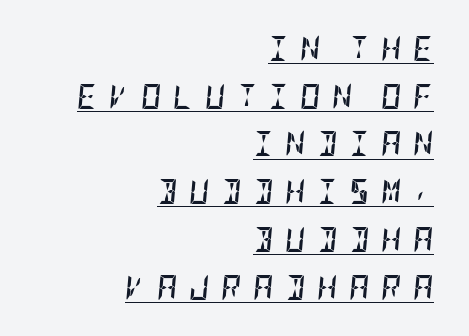
The image shows 25 px bold type, italic (leaning right); set right-aligned, loose line spacing (1.91x), unusually wide letter spacing (+0.46 em), underlined.
